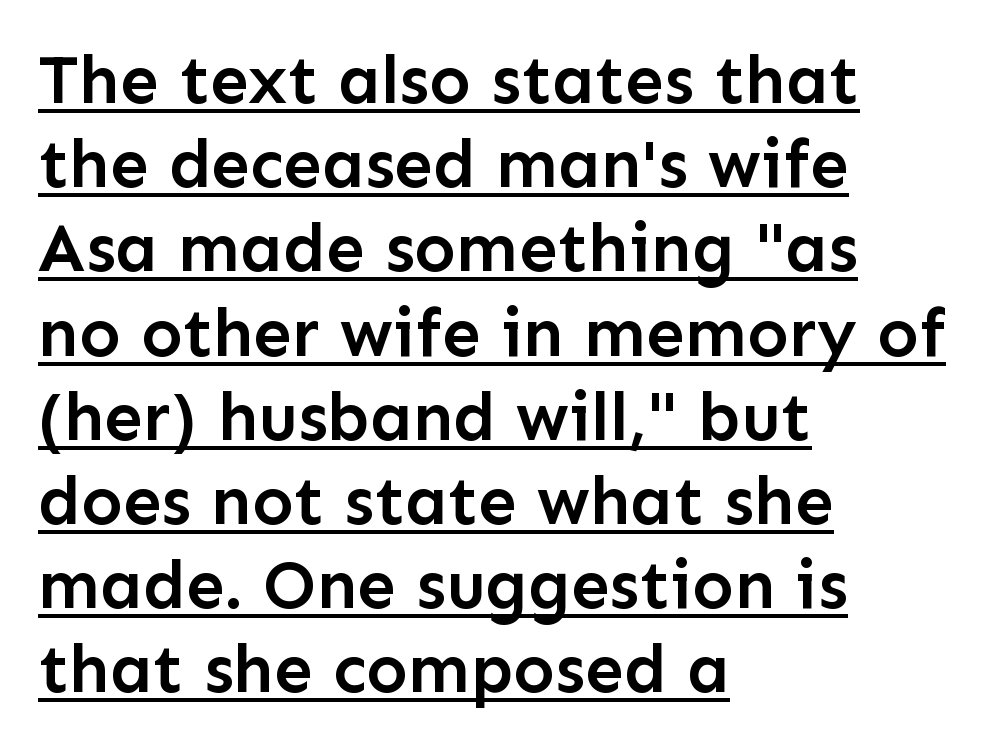
Spacing between characters is what you'd get straight out of the box. I'd call this a sans setting — the letters go barefoot. Typographic density is moderately raised because the face is semibold. The lines are quadded left. Varying glyph widths throughout — classic text-font behaviour. What decoration does the sample have? An underline.
